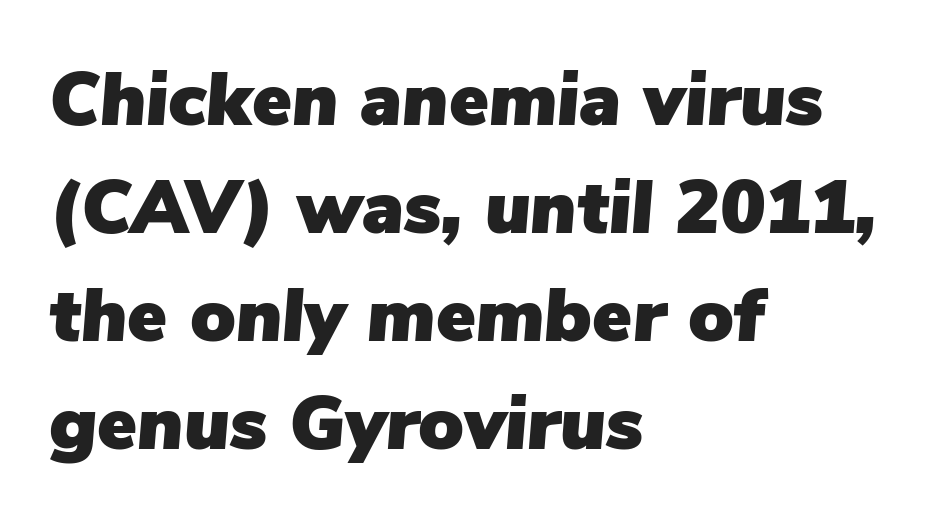
{"italic": "yes", "lean": "right", "slant_degrees": 5, "width": "normal", "stroke_contrast": "low", "x_height": "medium", "monospaced": "no", "underline": "no", "align": "left", "line_spacing": "normal", "line_spacing_ratio": 1.44, "letter_spacing": "normal", "letter_spacing_em": 0.0, "glyph_px": 75}
